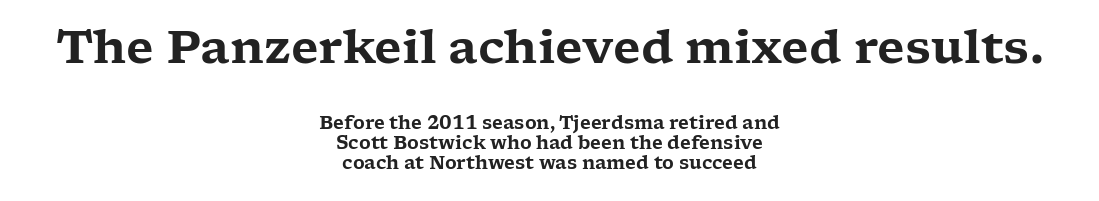
{"serif": "yes", "italic": "no", "width": "wide", "stroke_contrast": "low", "x_height": "medium", "monospaced": "no", "underline": "no", "align": "center", "line_spacing": "tight", "line_spacing_ratio": 1.11, "letter_spacing": "normal", "letter_spacing_em": 0.0, "larger_block": "first", "size_ratio": 2.56, "glyph_px": 46}
